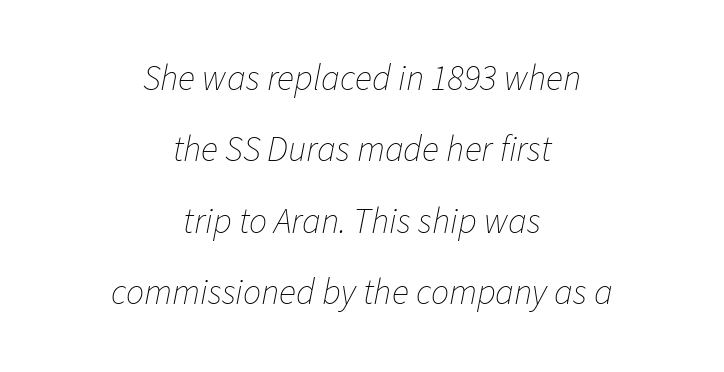
{"italic": "yes", "lean": "right", "slant_degrees": 11, "bold": "no", "weight": "thin", "width": "normal", "stroke_contrast": "low", "x_height": "medium", "monospaced": "no", "underline": "no", "align": "center", "line_spacing": "loose", "line_spacing_ratio": 1.98, "letter_spacing": "normal", "letter_spacing_em": 0.0, "glyph_px": 36}
